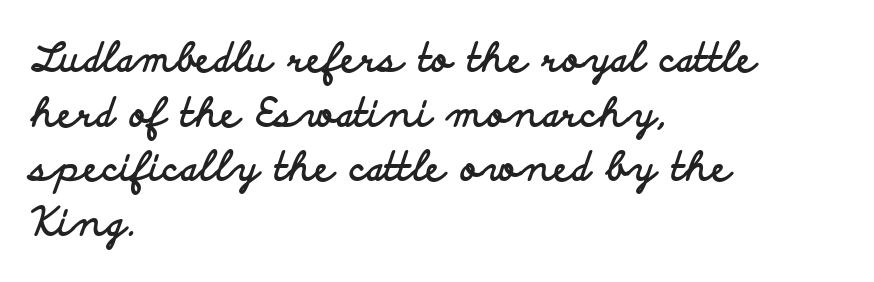
Q: Is the text bold? A: Yes.
Q: Is the text italic (slanted)? A: Yes.
Q: Is the typeface a serif or a sans-serif typeface? A: Sans-serif.
Q: Is the text underlined? A: No.
Q: How is the paragraph aligned? A: Left-aligned.
Q: Is the spacing between letters normal or unusually wide? A: Normal.
Q: Is the spacing between lines tight, normal or loose? A: Normal.
Q: Width (condensed, normal, or wide)? A: Wide.
Q: Stroke contrast? A: Low.
Q: x-height? A: Small.
Q: Monospaced? A: No.
